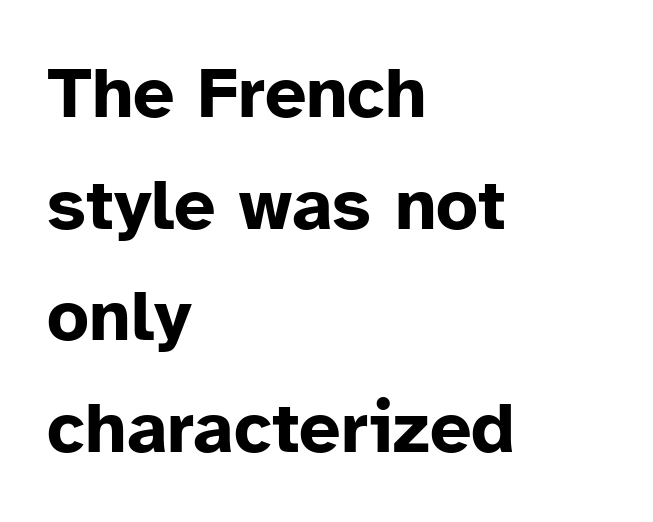
{"serif": "no", "italic": "no", "bold": "yes", "weight": "bold", "width": "normal", "stroke_contrast": "low", "x_height": "medium", "monospaced": "no", "underline": "no", "align": "left", "line_spacing": "normal", "line_spacing_ratio": 1.53, "letter_spacing": "normal", "letter_spacing_em": 0.0, "glyph_px": 73}
